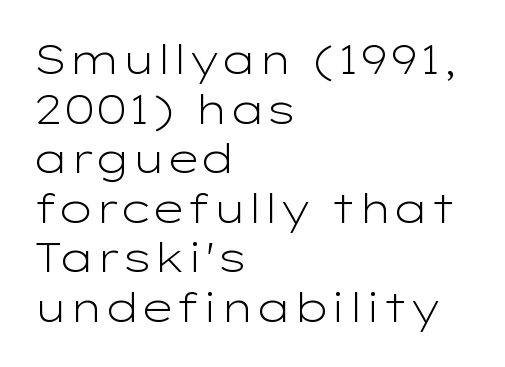
Q: Is the text bold? A: No.
Q: Is the text italic (slanted)? A: No, it is upright.
Q: Is the typeface a serif or a sans-serif typeface? A: Sans-serif.
Q: Is the text underlined? A: No.
Q: How is the paragraph aligned? A: Left-aligned.
Q: Is the spacing between letters normal or unusually wide? A: Normal.
Q: Width (condensed, normal, or wide)? A: Wide.
Q: Stroke contrast? A: Low.
Q: x-height? A: Medium.
Q: Monospaced? A: No.
